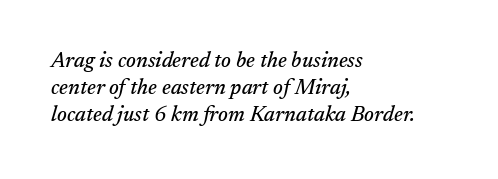
The image shows 21 px text type, italic (leaning right); set left-aligned, normal line spacing (1.29x), normal letter spacing, not underlined.
